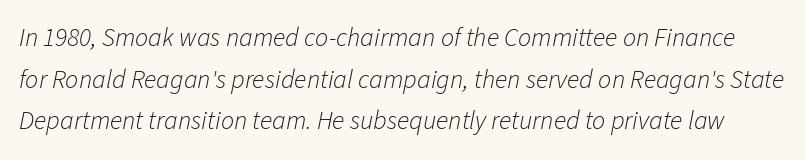
{"italic": "yes", "lean": "right", "slant_degrees": 11, "bold": "no", "underline": "no", "line_spacing": "normal", "line_spacing_ratio": 1.6, "letter_spacing": "normal", "letter_spacing_em": 0.0, "glyph_px": 26}
